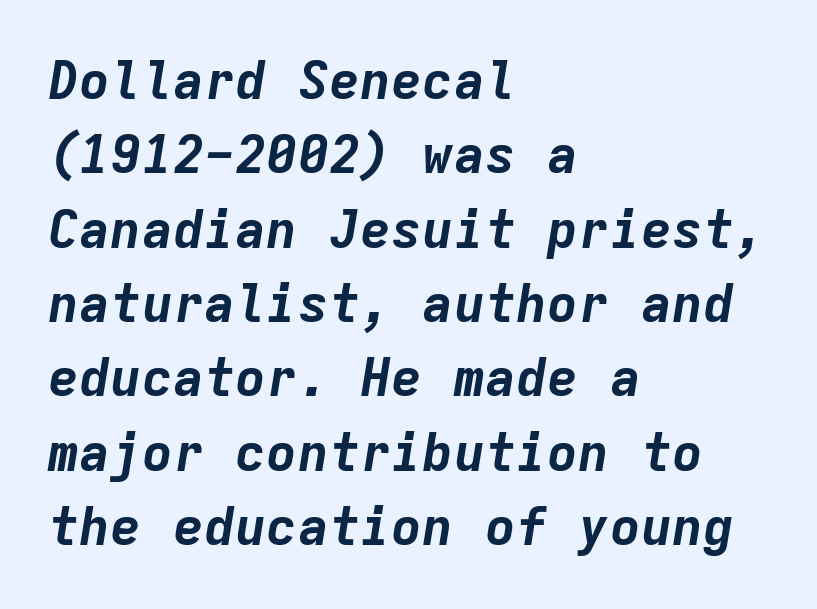
Q: Is the text bold? A: Yes.
Q: Is the text italic (slanted)? A: Yes, it leans right by about 9 degrees.
Q: Is the text underlined? A: No.
Q: How is the paragraph aligned? A: Left-aligned.
Q: Is the spacing between letters normal or unusually wide? A: Normal.
Q: Is the spacing between lines tight, normal or loose? A: Normal.
Q: Width (condensed, normal, or wide)? A: Normal.
Q: Stroke contrast? A: Low.
Q: x-height? A: Medium.
Q: Monospaced? A: Yes.
